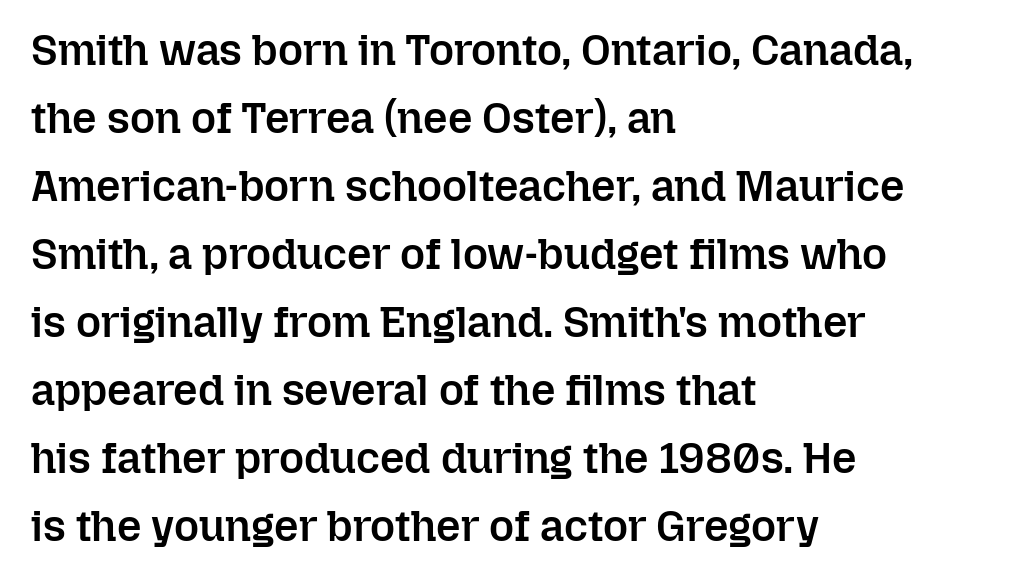
{"italic": "no", "bold": "semi", "weight": "semibold", "width": "normal", "stroke_contrast": "low", "x_height": "medium", "monospaced": "no", "underline": "no", "align": "left", "line_spacing": "normal", "line_spacing_ratio": 1.58, "letter_spacing": "normal", "letter_spacing_em": 0.0, "glyph_px": 43}
